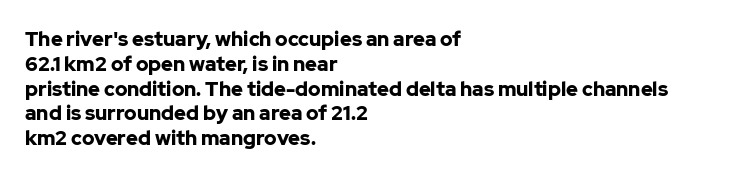
The image shows 20 px bold type, upright; set left-aligned, line spacing 1.24x, normal letter spacing, not underlined.
